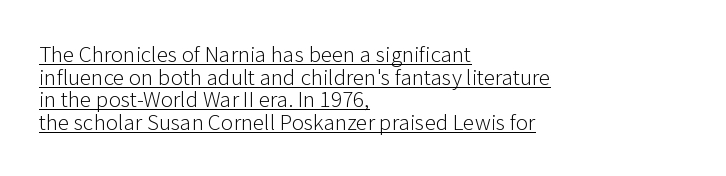
The image shows 23 px text type, upright; set left-aligned, tight line spacing (0.98x), normal letter spacing, underlined.
